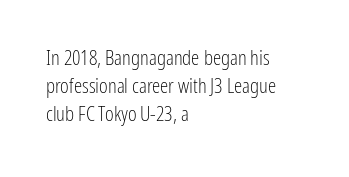
{"italic": "no", "bold": "no", "underline": "no", "align": "left", "line_spacing": "normal", "line_spacing_ratio": 1.34, "letter_spacing": "normal", "letter_spacing_em": 0.0, "glyph_px": 21}
